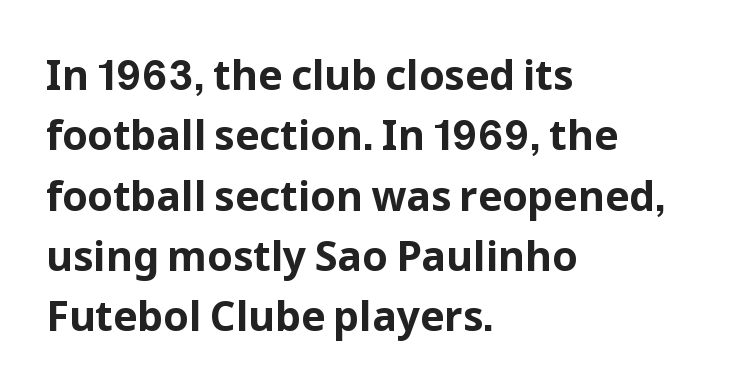
{"serif": "no", "italic": "no", "bold": "yes", "weight": "bold", "width": "normal", "stroke_contrast": "low", "x_height": "medium", "monospaced": "no", "underline": "no", "align": "left", "line_spacing": "normal", "line_spacing_ratio": 1.47, "letter_spacing": "normal", "letter_spacing_em": 0.0, "glyph_px": 41}
